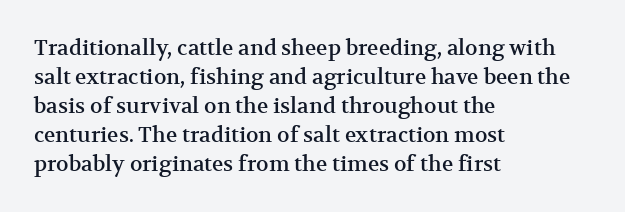
{"italic": "no", "underline": "no", "align": "left", "line_spacing": "normal", "line_spacing_ratio": 1.38, "letter_spacing": "normal", "letter_spacing_em": 0.0, "glyph_px": 21}
